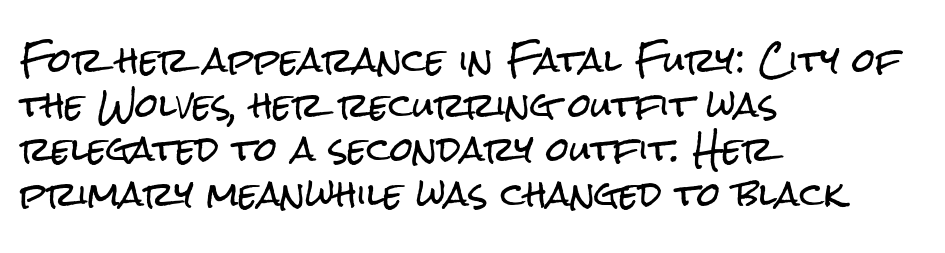
Q: Is the text italic (slanted)? A: No, it is upright.
Q: Is the typeface a serif or a sans-serif typeface? A: Sans-serif.
Q: Is the text underlined? A: No.
Q: How is the paragraph aligned? A: Left-aligned.
Q: Is the spacing between letters normal or unusually wide? A: Normal.
Q: Is the spacing between lines tight, normal or loose? A: Normal.
Q: Width (condensed, normal, or wide)? A: Condensed.
Q: Stroke contrast? A: Low.
Q: x-height? A: Medium.
Q: Monospaced? A: No.
